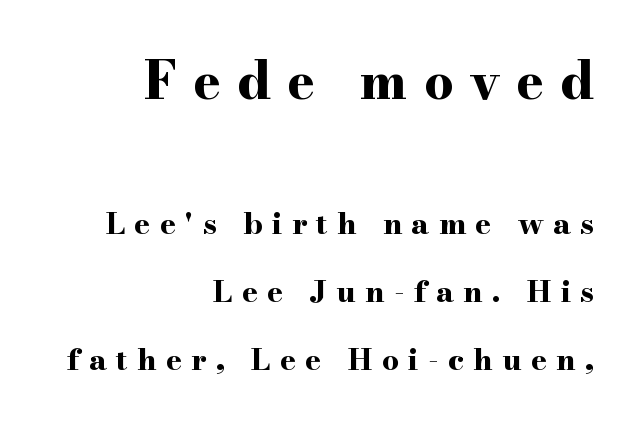
The image shows 52 px bold, wide serif type, upright; set right-aligned, loose line spacing (2.27x), unusually wide letter spacing (+0.31 em), not underlined; the first (top) block is 1.73x larger; high stroke contrast and a small x-height.
